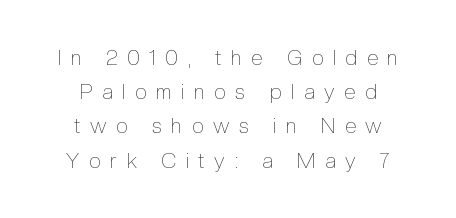
The image shows 21 px text type, upright; set centered, normal line spacing (1.63x), unusually wide letter spacing (+0.46 em), not underlined.
